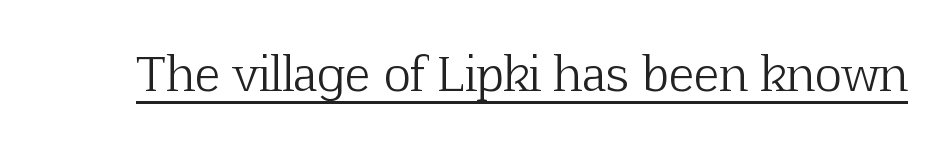
{"serif": "yes", "italic": "no", "bold": "no", "weight": "light", "width": "normal", "stroke_contrast": "low", "x_height": "medium", "monospaced": "no", "underline": "yes", "letter_spacing": "normal", "letter_spacing_em": 0.0, "glyph_px": 47}
